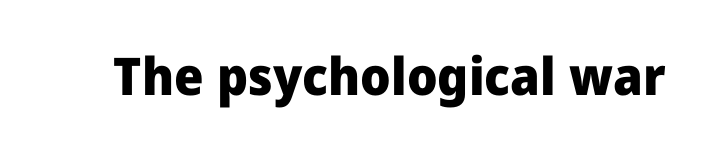
The image shows 52 px heavy sans-serif type, upright; set normal letter spacing, not underlined; low stroke contrast and a medium x-height.
